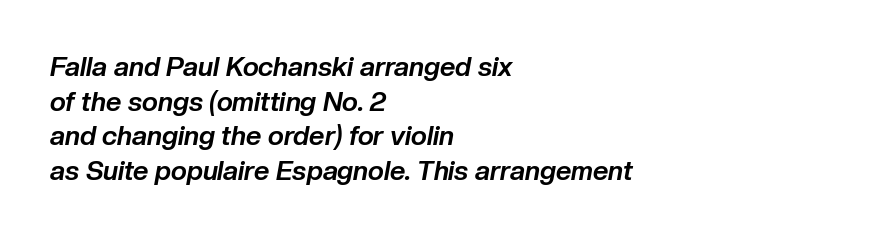
The image shows 27 px bold type, italic (leaning right); set left-aligned, normal line spacing (1.28x), normal letter spacing, not underlined.
